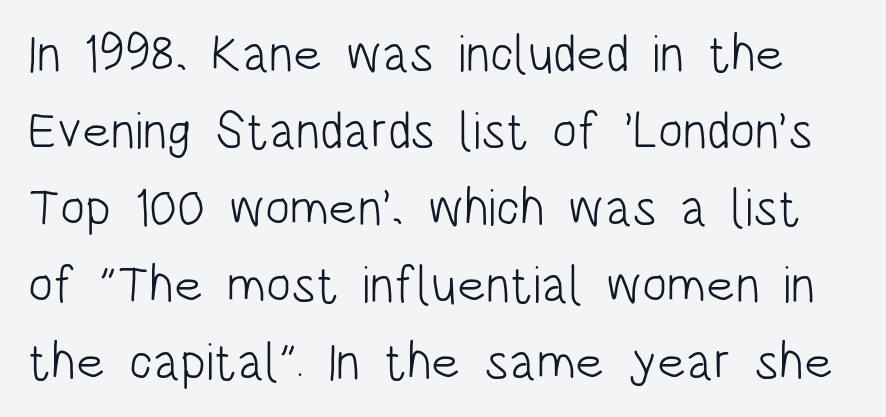
Q: Is the text bold? A: No.
Q: Is the text italic (slanted)? A: No, it is upright.
Q: Is the typeface a serif or a sans-serif typeface? A: Sans-serif.
Q: Is the text underlined? A: No.
Q: Is the spacing between letters normal or unusually wide? A: Normal.
Q: Is the spacing between lines tight, normal or loose? A: Normal.
Q: Width (condensed, normal, or wide)? A: Condensed.
Q: Stroke contrast? A: Low.
Q: x-height? A: Large.
Q: Monospaced? A: No.
